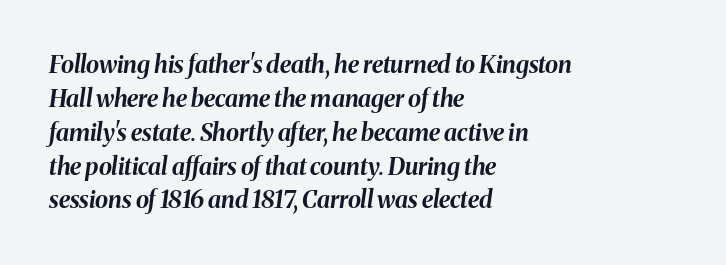
Q: Is the text bold? A: Yes.
Q: Is the text italic (slanted)? A: Yes, it leans right by about 8 degrees.
Q: Is the text underlined? A: No.
Q: How is the paragraph aligned? A: Left-aligned.
Q: Is the spacing between letters normal or unusually wide? A: Normal.
Q: Is the spacing between lines tight, normal or loose? A: Normal.
